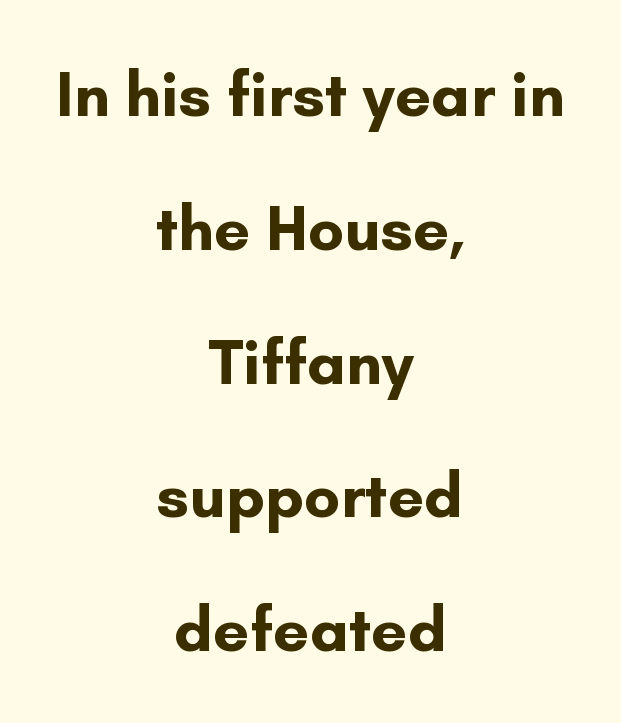
No word sits above an underline. Here the designer chose a conventional face with non-uniform glyph widths. The font family rendered here belongs to the sans-serif group. The vertical gap from one line to the next is large. Does extra space separate the letters? No, they use regular spacing. The text block is weighted toward neither margin, spreading evenly from the middle.
